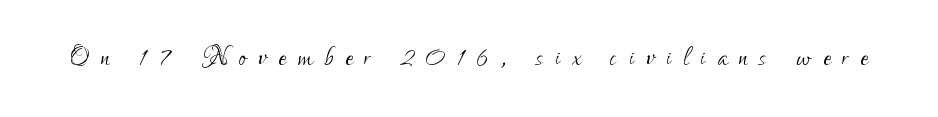
The image shows 35 px light, condensed sans-serif type; set unusually wide letter spacing (+0.34 em), not underlined; low stroke contrast and a small x-height.
